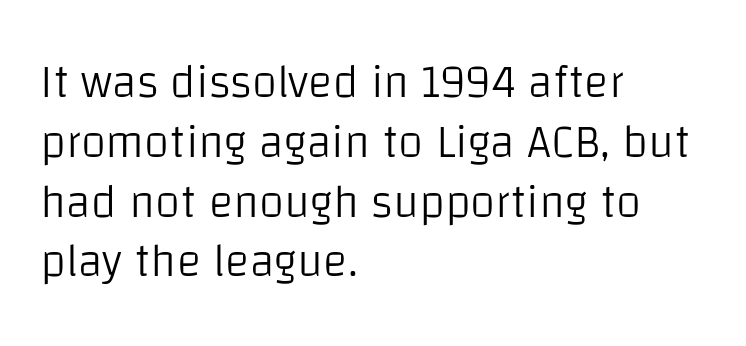
The image shows 46 px light sans-serif type, upright; set left-aligned, normal line spacing (1.3x), normal letter spacing, not underlined; low stroke contrast and a large x-height.
